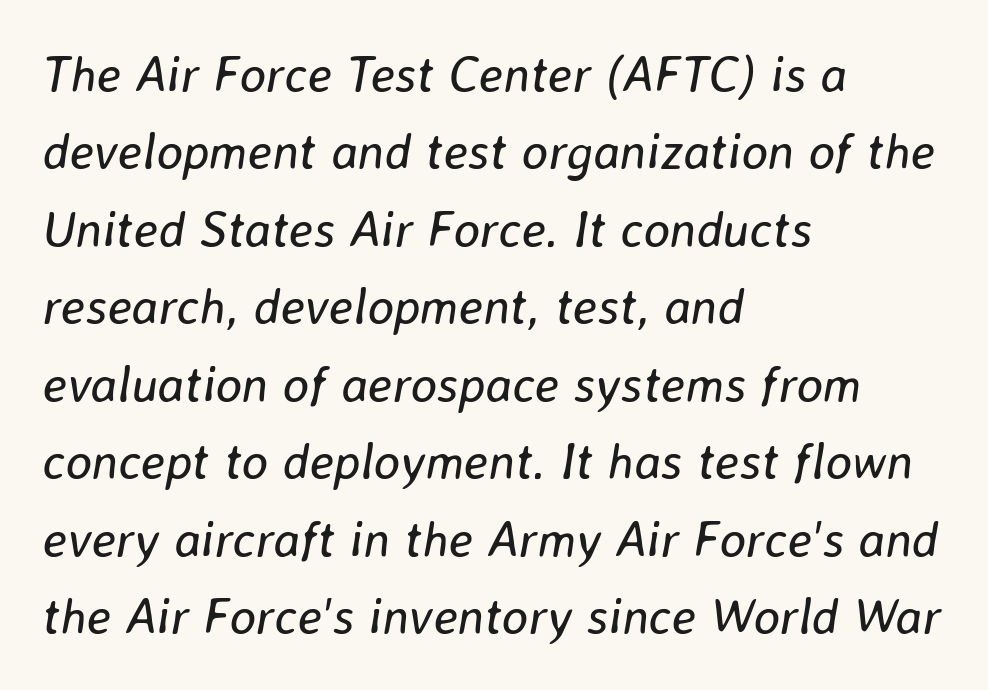
The image shows 50 px regular-weight type, italic (leaning right); set left-aligned, normal line spacing (1.55x), normal letter spacing, not underlined; low stroke contrast and a medium x-height.
